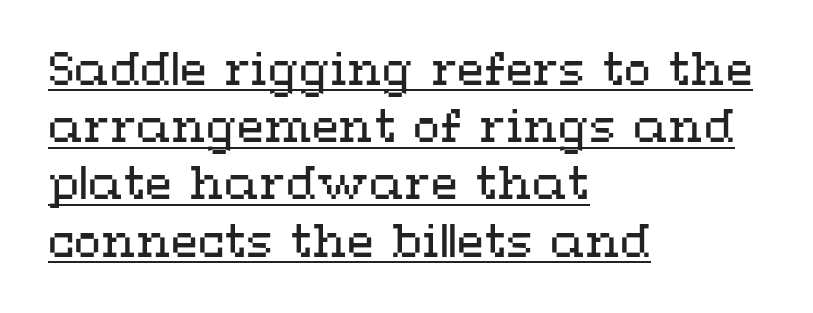
The image shows 44 px regular-weight, wide type, upright; set left-aligned, normal line spacing (1.3x), normal letter spacing, underlined; medium stroke contrast and a medium x-height.
